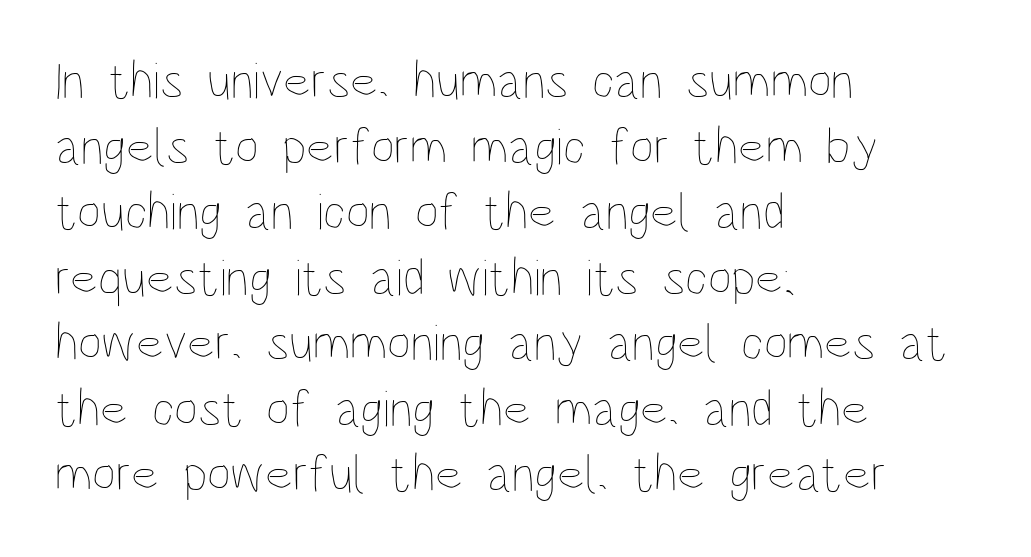
The image shows 52 px thin, condensed type, upright; set left-aligned, normal line spacing (1.26x), normal letter spacing, not underlined; low stroke contrast and a large x-height.
